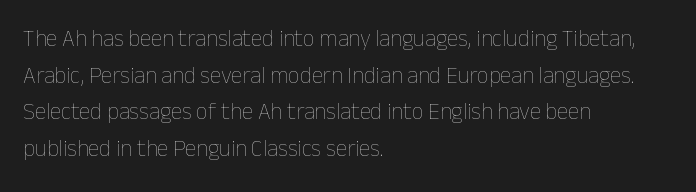
{"italic": "no", "bold": "no", "underline": "no", "align": "left", "line_spacing": "normal", "line_spacing_ratio": 1.59, "letter_spacing": "normal", "letter_spacing_em": 0.0, "glyph_px": 23}
